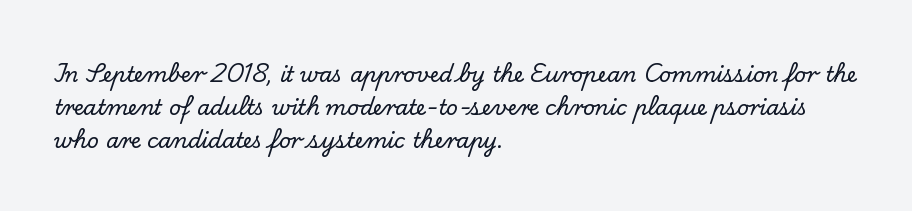
Q: Is the text italic (slanted)? A: Yes.
Q: Is the text underlined? A: No.
Q: How is the paragraph aligned? A: Left-aligned.
Q: Is the spacing between letters normal or unusually wide? A: Normal.
Q: Is the spacing between lines tight, normal or loose? A: Normal.
